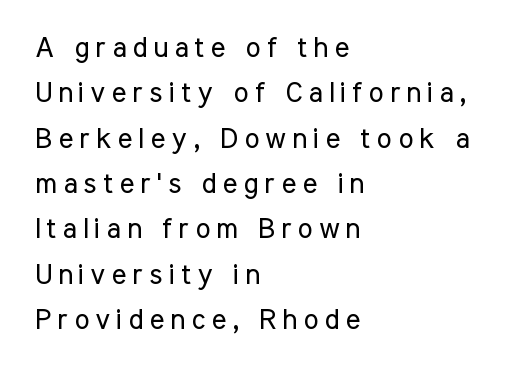
The image shows 28 px regular-weight, condensed sans-serif type, upright; set left-aligned, normal line spacing (1.62x), unusually wide letter spacing (+0.22 em), not underlined; low stroke contrast and a medium x-height.
